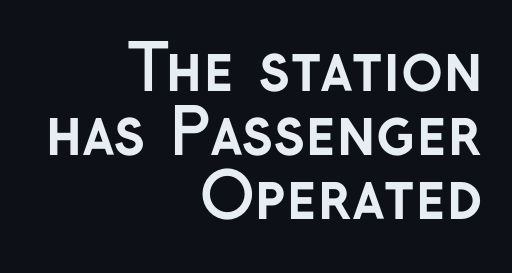
I'd call this a sans setting — the letters go barefoot. Each line ends at the same right margin while the left side varies. The rendering uses natural spacing where letterforms have individual widths. Is the type bold? Yes — the strokes are clearly thick and heavy. Posture: upright roman.
